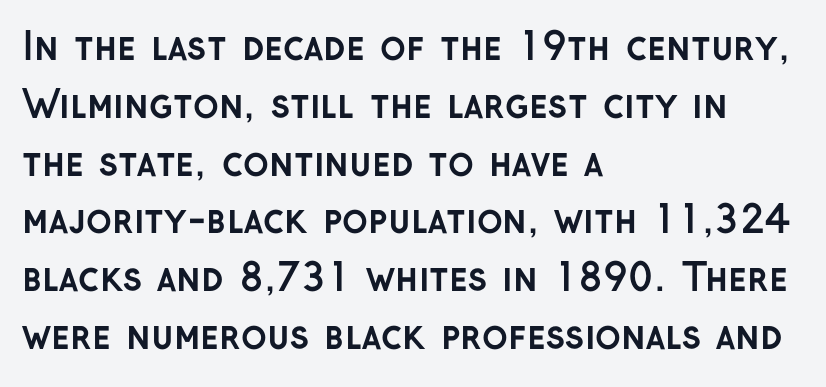
The image shows 38 px semibold sans-serif type, upright; set left-aligned, normal line spacing (1.52x), normal letter spacing, not underlined; low stroke contrast and a medium x-height.
